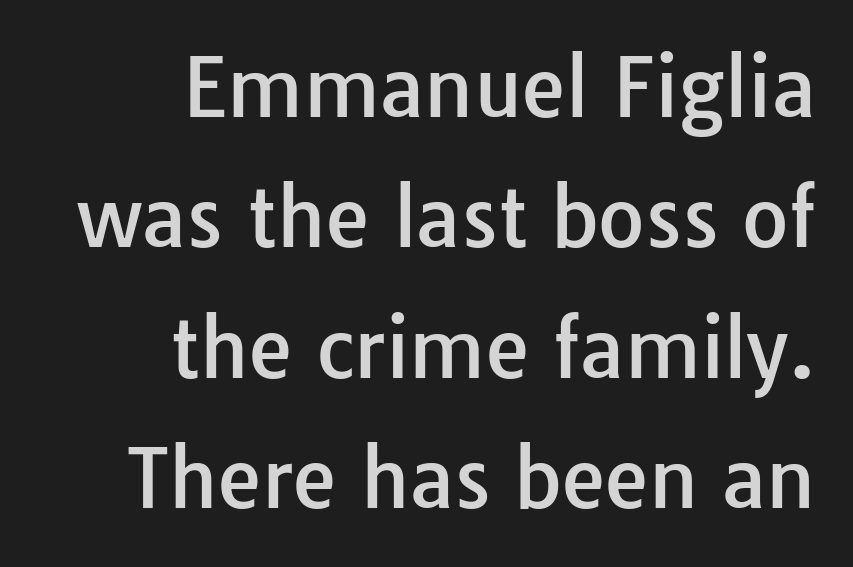
Think of a printed novel: that variable character pitch is what you see here. The text was rendered using a sans face with plain stroke endings. The space between consecutive lines is moderate. These lines keep a tight, regular rhythm from letter to letter.
